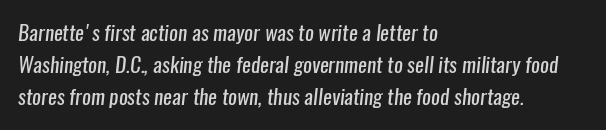
The image shows 21 px text type; set left-aligned, normal line spacing (1.53x), normal letter spacing, not underlined.
